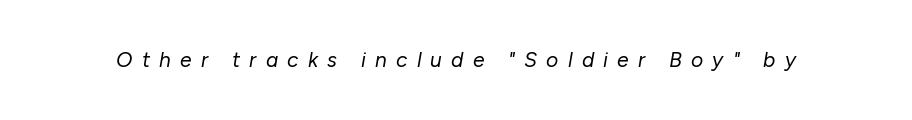
These glyphs show unthickened strokes, regular width or finer. Bare-footed words on every line. The whole block is typeset with a tilt. How are the letters spaced? Widely, with obvious added tracking.
